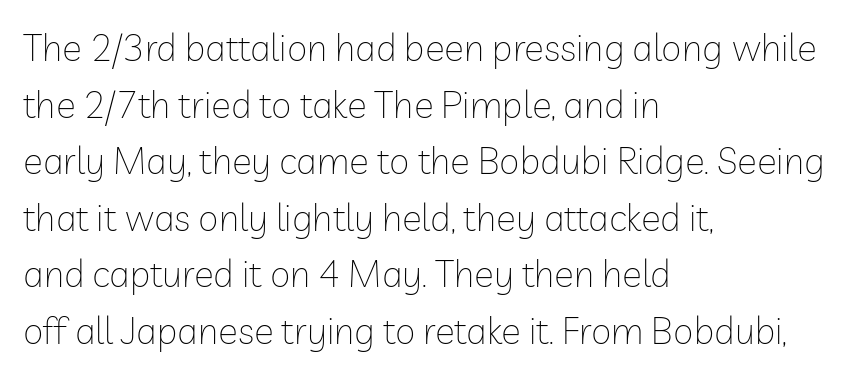
{"serif": "no", "italic": "no", "bold": "no", "weight": "thin", "width": "normal", "stroke_contrast": "low", "x_height": "medium", "monospaced": "no", "underline": "no", "align": "left", "line_spacing": "normal", "line_spacing_ratio": 1.53, "letter_spacing": "normal", "letter_spacing_em": 0.0, "glyph_px": 37}
